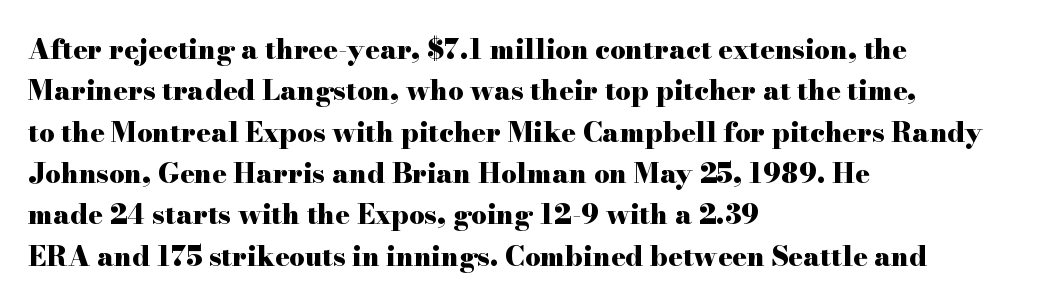
The image shows 27 px bold type, upright; set left-aligned, normal line spacing (1.53x), normal letter spacing, not underlined.
